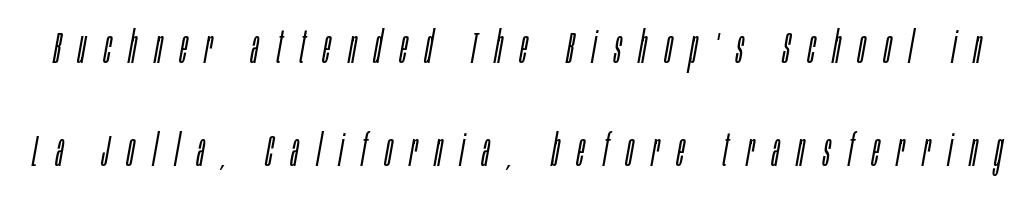
The strokes carry an ordinary text weight at most. Someone cranked the tracking dial way up on this one. Style check: oblique. The block of text is sparse from top to bottom, with ample space between rows. The rendering uses natural spacing where letterforms have individual widths.
